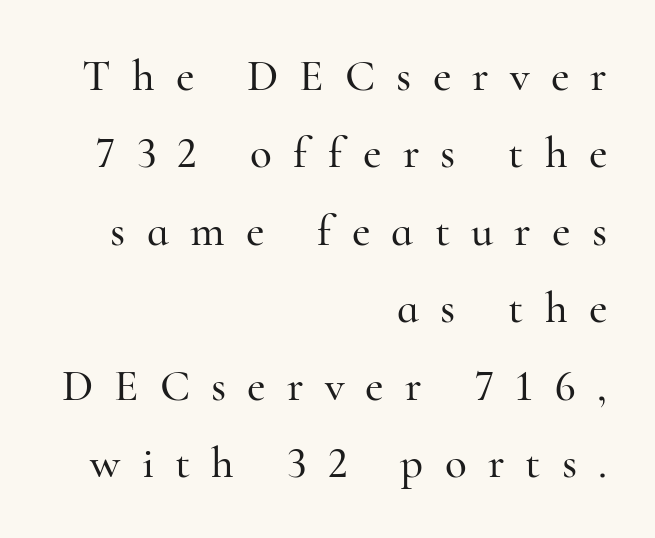
{"serif": "yes", "italic": "no", "width": "normal", "stroke_contrast": "high", "x_height": "small", "monospaced": "no", "underline": "no", "align": "right", "line_spacing_ratio": 1.72, "letter_spacing": "wide", "letter_spacing_em": 0.47, "glyph_px": 45}
